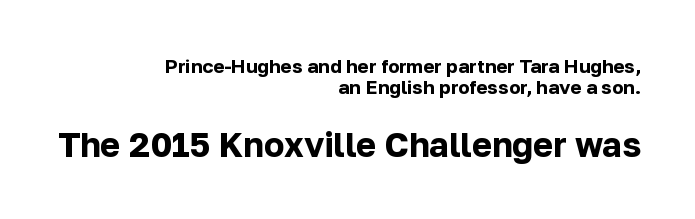
{"serif": "no", "italic": "no", "bold": "yes", "weight": "bold", "width": "normal", "stroke_contrast": "low", "x_height": "medium", "monospaced": "no", "underline": "no", "align": "right", "line_spacing": "tight", "line_spacing_ratio": 1.1, "letter_spacing": "normal", "letter_spacing_em": 0.0, "larger_block": "second", "size_ratio": 1.79, "glyph_px": 34}
